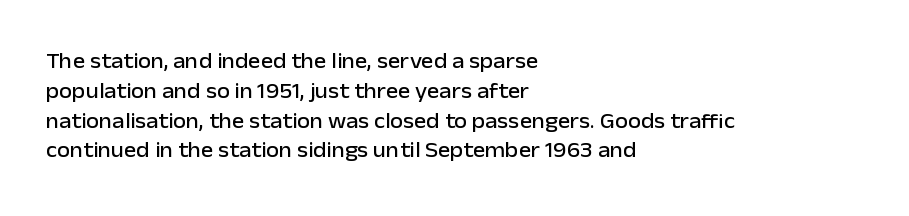
The image shows 21 px text type, upright; set left-aligned, normal line spacing (1.42x), normal letter spacing, not underlined.
